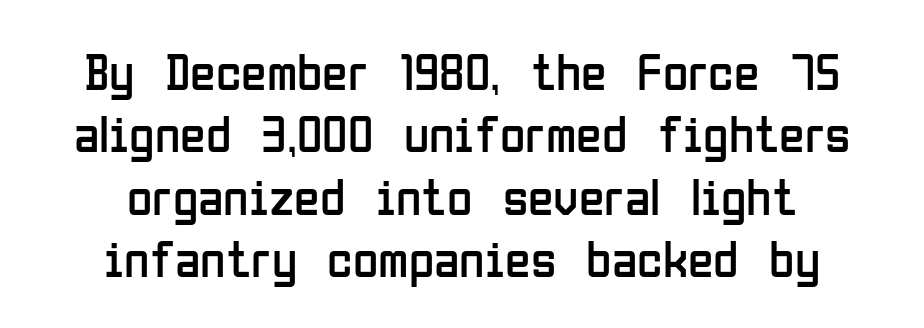
Q: Is the text bold? A: No.
Q: Is the text italic (slanted)? A: No, it is upright.
Q: Is the typeface a serif or a sans-serif typeface? A: Sans-serif.
Q: Is the text underlined? A: No.
Q: How is the paragraph aligned? A: Centered.
Q: Is the spacing between letters normal or unusually wide? A: Normal.
Q: Width (condensed, normal, or wide)? A: Condensed.
Q: Stroke contrast? A: Low.
Q: x-height? A: Medium.
Q: Monospaced? A: No.
